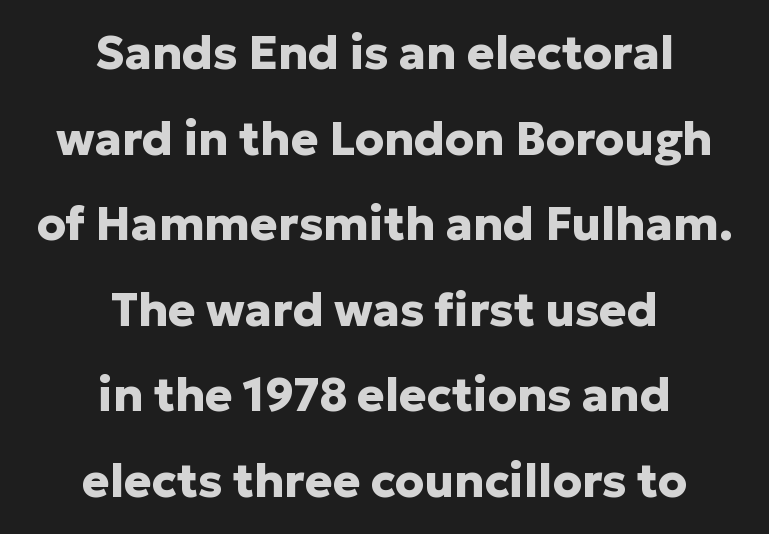
Q: Is the text bold? A: Yes.
Q: Is the text italic (slanted)? A: No, it is upright.
Q: Is the typeface a serif or a sans-serif typeface? A: Sans-serif.
Q: Is the text underlined? A: No.
Q: How is the paragraph aligned? A: Centered.
Q: Is the spacing between letters normal or unusually wide? A: Normal.
Q: Width (condensed, normal, or wide)? A: Normal.
Q: Stroke contrast? A: Low.
Q: x-height? A: Medium.
Q: Monospaced? A: No.
